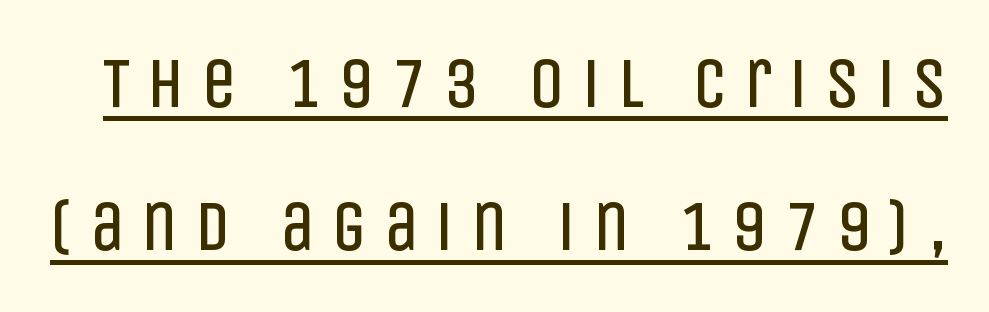
The image shows 70 px regular-weight, condensed sans-serif type, upright; set loose line spacing (2.05x), unusually wide letter spacing (+0.24 em), underlined; low stroke contrast and a large x-height.
